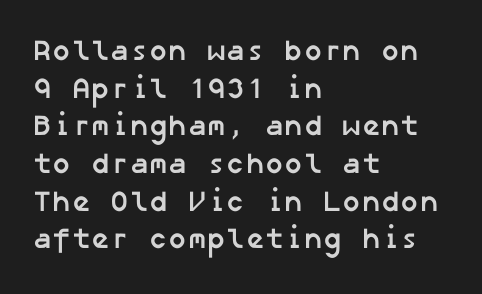
Typographic density is high because the face is bold. In terms of leading, this rendering sits right in the middle. Type without underlining. Reading down the block, your eye returns to a fixed left position each line.
